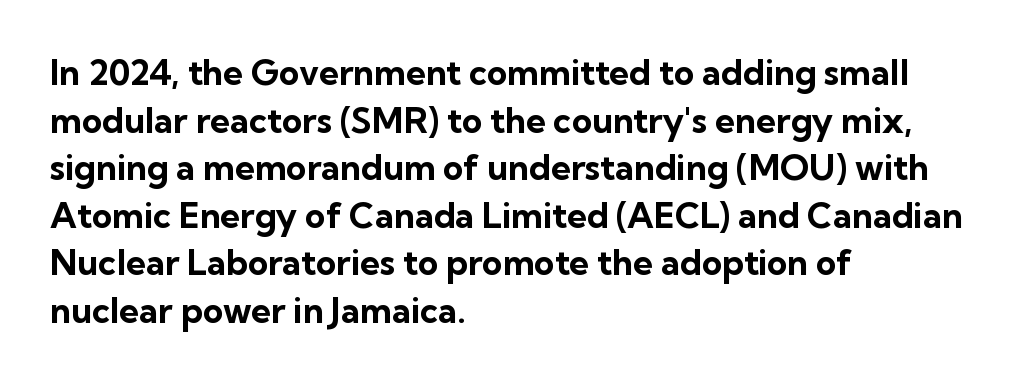
The image shows 35 px bold sans-serif type, upright; set left-aligned, normal line spacing (1.36x), normal letter spacing, not underlined; low stroke contrast and a medium x-height.
